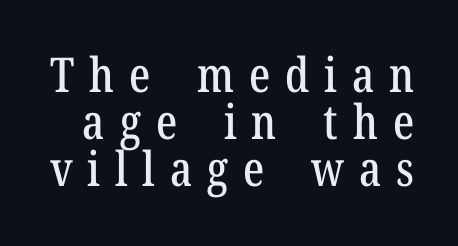
Q: Is the text italic (slanted)? A: No, it is upright.
Q: Is the typeface a serif or a sans-serif typeface? A: Serif.
Q: Is the text underlined? A: No.
Q: Is the spacing between letters normal or unusually wide? A: Unusually wide.
Q: Is the spacing between lines tight, normal or loose? A: Tight.
Q: Width (condensed, normal, or wide)? A: Condensed.
Q: Stroke contrast? A: Low.
Q: x-height? A: Medium.
Q: Monospaced? A: No.
